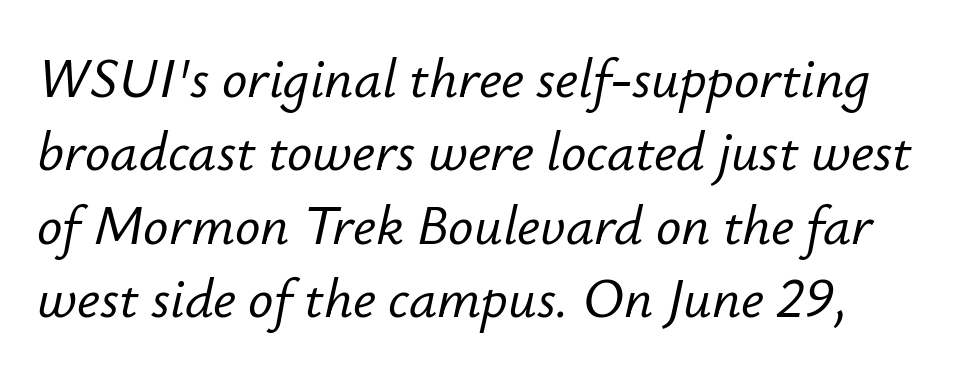
The image shows 56 px text type, italic (leaning right); set normal line spacing (1.31x), normal letter spacing, not underlined; low stroke contrast and a small x-height.
